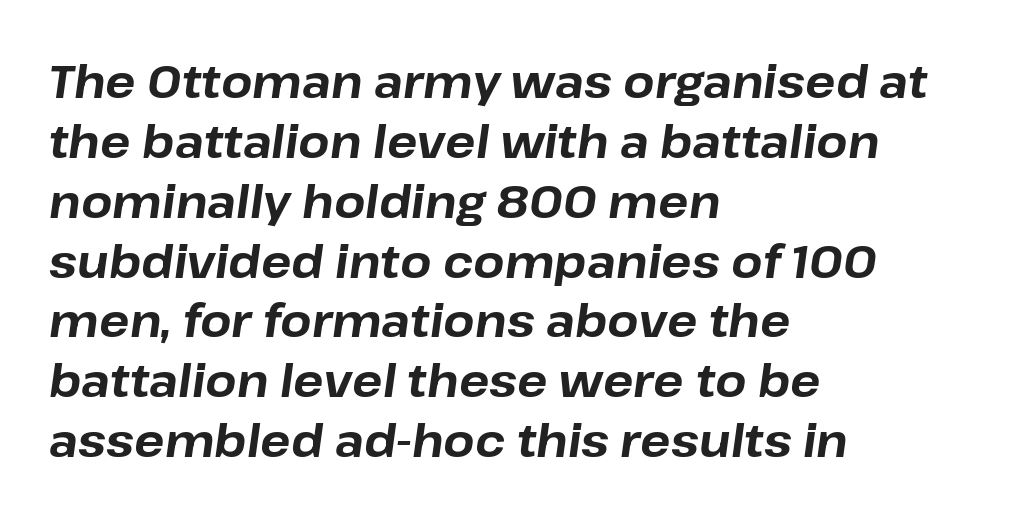
{"italic": "yes", "lean": "right", "slant_degrees": 8, "bold": "yes", "weight": "bold", "width": "normal", "stroke_contrast": "low", "x_height": "medium", "monospaced": "no", "underline": "no", "align": "left", "line_spacing": "normal", "line_spacing_ratio": 1.33, "letter_spacing": "normal", "letter_spacing_em": 0.0, "glyph_px": 45}
